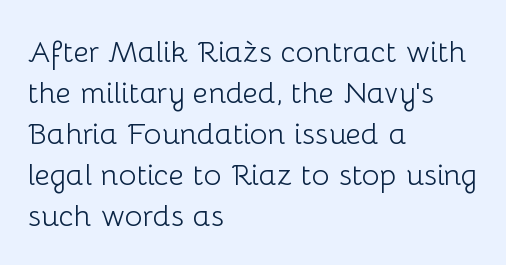
The image shows 30 px light sans-serif type, upright; set left-aligned, normal line spacing (1.37x), normal letter spacing, not underlined; low stroke contrast and a medium x-height.
